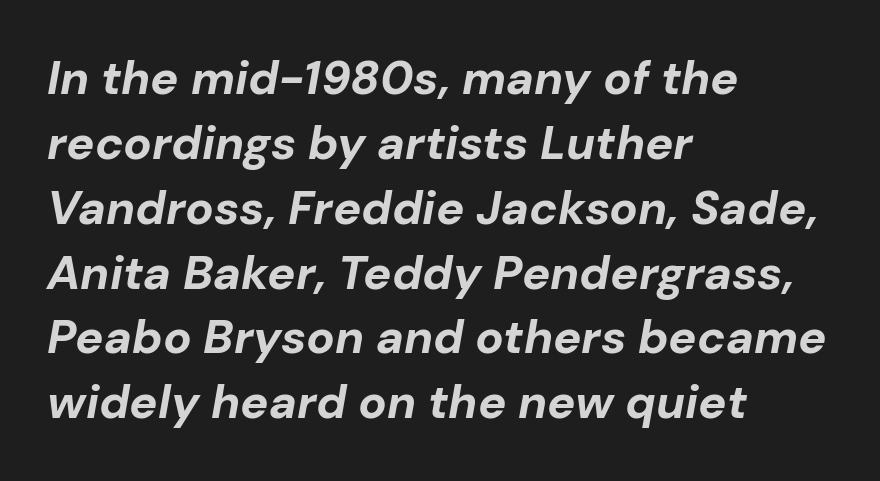
{"italic": "yes", "lean": "right", "slant_degrees": 10, "bold": "yes", "weight": "bold", "width": "normal", "stroke_contrast": "low", "x_height": "medium", "monospaced": "no", "underline": "no", "align": "left", "line_spacing": "normal", "line_spacing_ratio": 1.38, "letter_spacing": "normal", "letter_spacing_em": 0.0, "glyph_px": 47}
